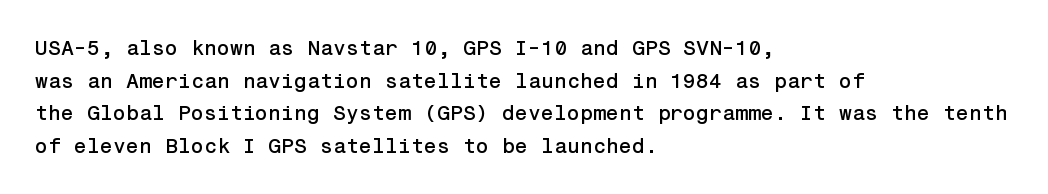
The image shows 21 px text type, upright; set left-aligned, normal line spacing (1.55x), normal letter spacing, not underlined.
